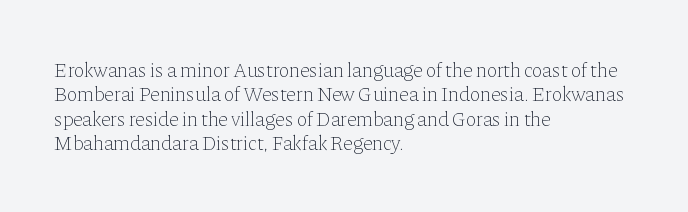
{"italic": "no", "bold": "no", "underline": "no", "align": "left", "line_spacing_ratio": 1.22, "letter_spacing": "normal", "letter_spacing_em": 0.0, "glyph_px": 20}
